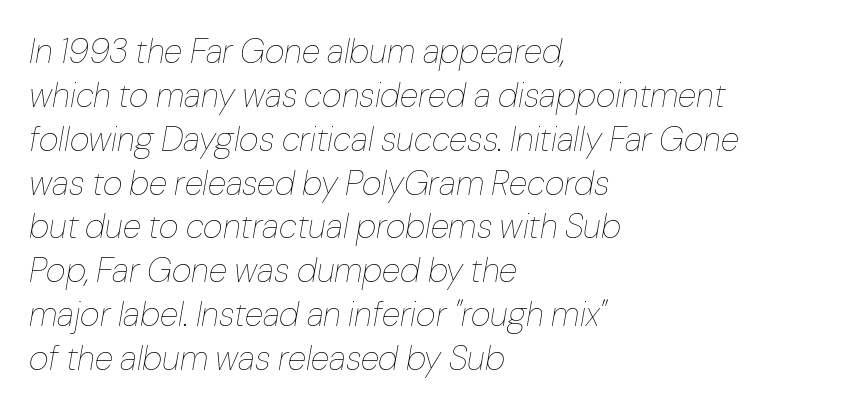
The image shows 34 px thin type, italic (leaning right); set left-aligned, normal line spacing (1.29x), normal letter spacing, not underlined; low stroke contrast and a medium x-height.
